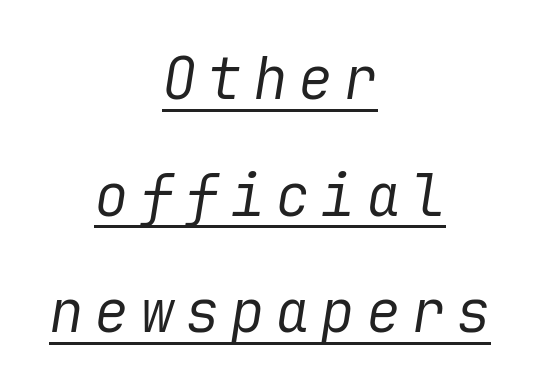
Q: Is the text bold? A: No.
Q: Is the text italic (slanted)? A: Yes, it leans right by about 9 degrees.
Q: Is the text underlined? A: Yes.
Q: How is the paragraph aligned? A: Centered.
Q: Is the spacing between lines tight, normal or loose? A: Loose.
Q: Width (condensed, normal, or wide)? A: Normal.
Q: Stroke contrast? A: Low.
Q: x-height? A: Medium.
